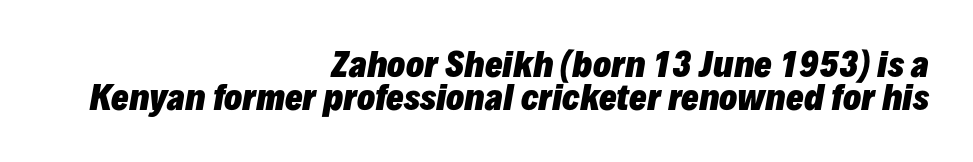
{"italic": "yes", "lean": "right", "slant_degrees": 10, "bold": "yes", "weight": "heavy", "width": "normal", "stroke_contrast": "low", "x_height": "medium", "monospaced": "no", "underline": "no", "align": "right", "line_spacing": "tight", "line_spacing_ratio": 1.0, "letter_spacing": "normal", "letter_spacing_em": 0.0, "glyph_px": 33}
